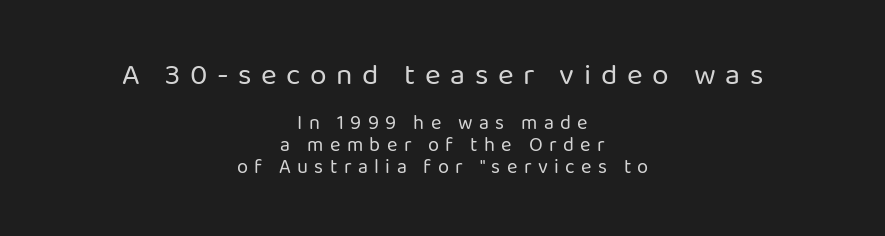
{"serif": "no", "italic": "no", "bold": "no", "weight": "regular", "width": "normal", "stroke_contrast": "low", "x_height": "medium", "monospaced": "no", "underline": "no", "align": "center", "line_spacing": "tight", "line_spacing_ratio": 1.08, "letter_spacing": "wide", "letter_spacing_em": 0.32, "larger_block": "first", "size_ratio": 1.5, "glyph_px": 30}
